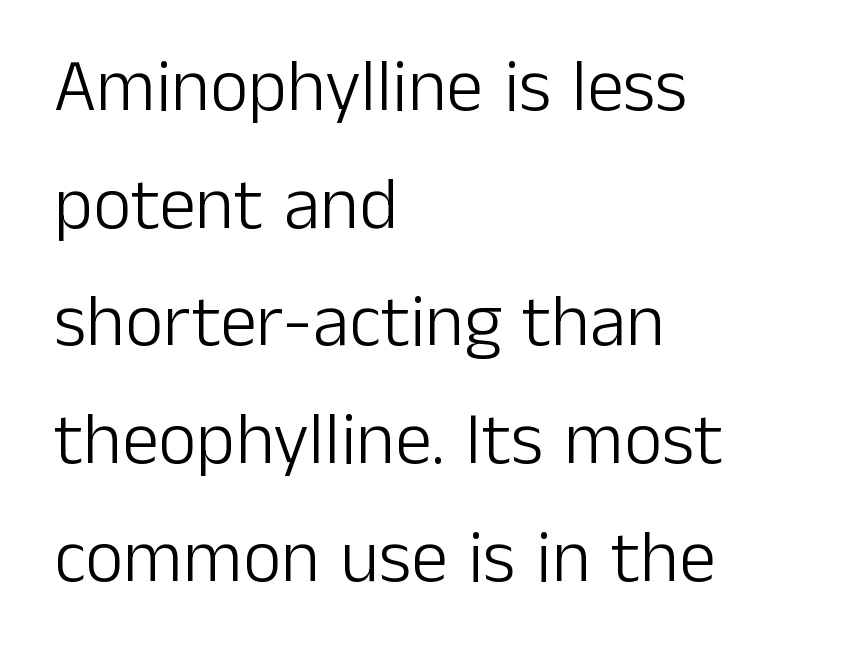
The image shows 74 px light sans-serif type, upright; set left-aligned, normal line spacing (1.59x), normal letter spacing, not underlined; low stroke contrast and a medium x-height.
